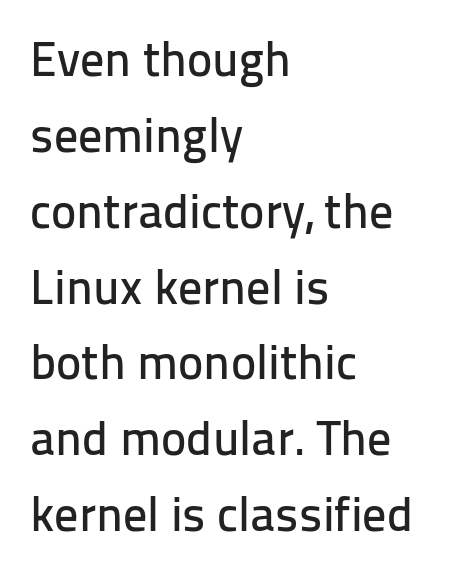
The image shows 48 px sans-serif type, upright; set left-aligned, normal line spacing (1.58x), normal letter spacing, not underlined; low stroke contrast and a medium x-height.
